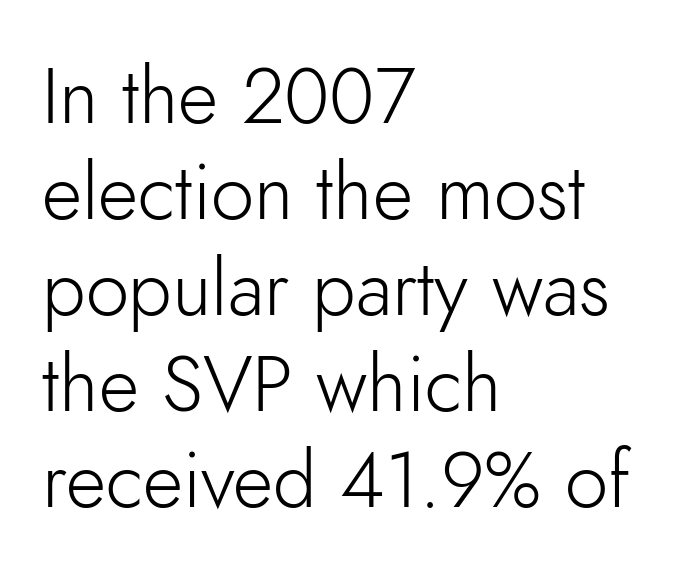
The image shows 78 px light sans-serif type, upright; set left-aligned, line spacing 1.23x, normal letter spacing, not underlined; low stroke contrast and a small x-height.
